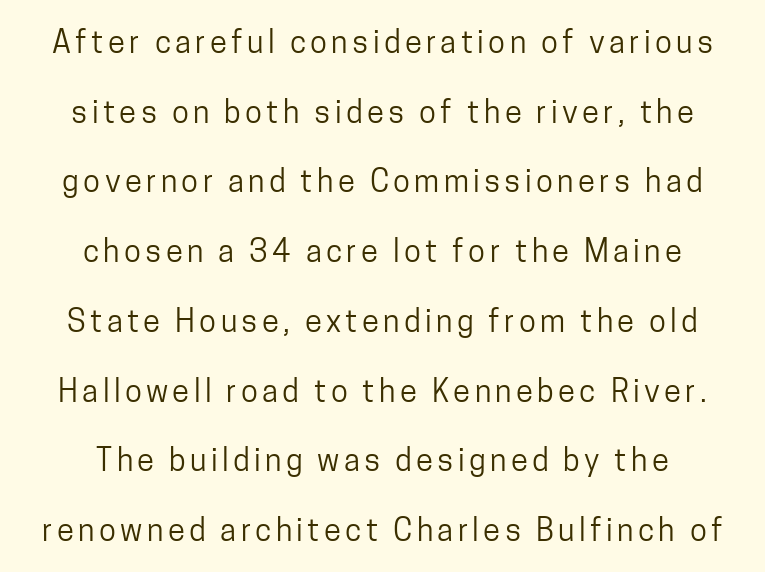
{"serif": "no", "italic": "no", "bold": "no", "weight": "regular", "width": "condensed", "stroke_contrast": "low", "x_height": "medium", "monospaced": "no", "underline": "no", "align": "center", "line_spacing": "loose", "line_spacing_ratio": 2.25, "glyph_px": 31}
